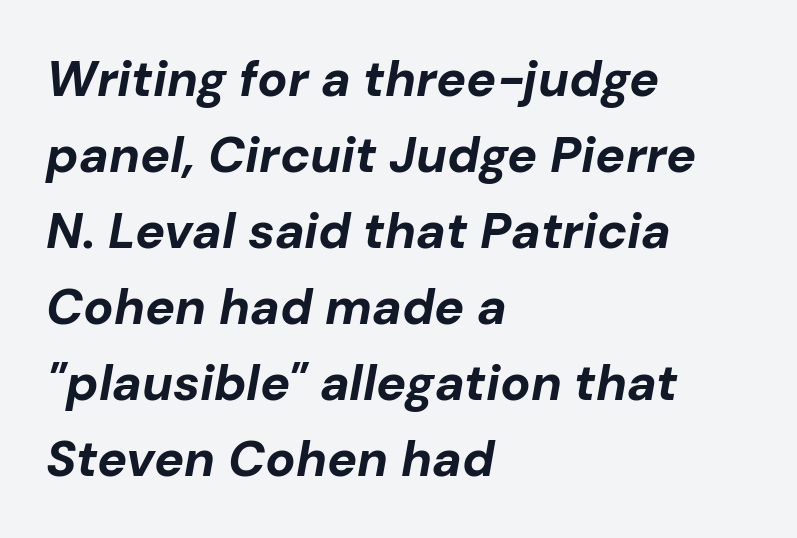
The image shows 50 px bold type, italic (leaning right); set left-aligned, normal line spacing (1.52x), normal letter spacing, not underlined; low stroke contrast and a medium x-height.
